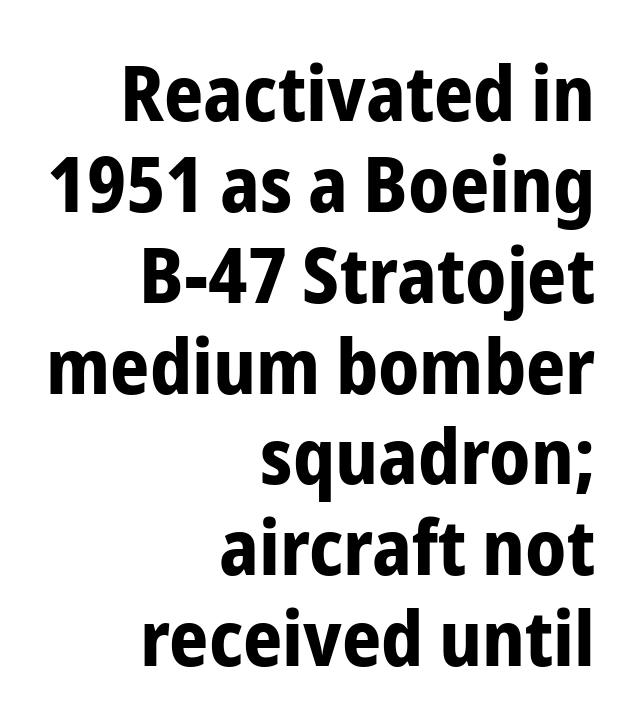
{"serif": "no", "italic": "no", "bold": "yes", "weight": "bold", "width": "condensed", "stroke_contrast": "low", "x_height": "medium", "monospaced": "no", "underline": "no", "align": "right", "line_spacing_ratio": 1.18, "letter_spacing": "normal", "letter_spacing_em": 0.0, "glyph_px": 77}
